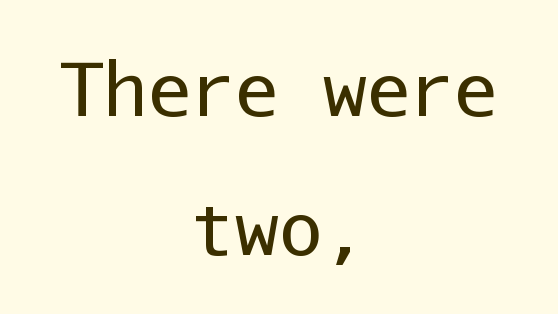
{"serif": "no", "italic": "no", "bold": "no", "weight": "regular", "width": "normal", "stroke_contrast": "low", "x_height": "medium", "monospaced": "yes", "underline": "no", "align": "center", "line_spacing": "loose", "line_spacing_ratio": 1.91, "letter_spacing": "normal", "letter_spacing_em": 0.0, "glyph_px": 73}
